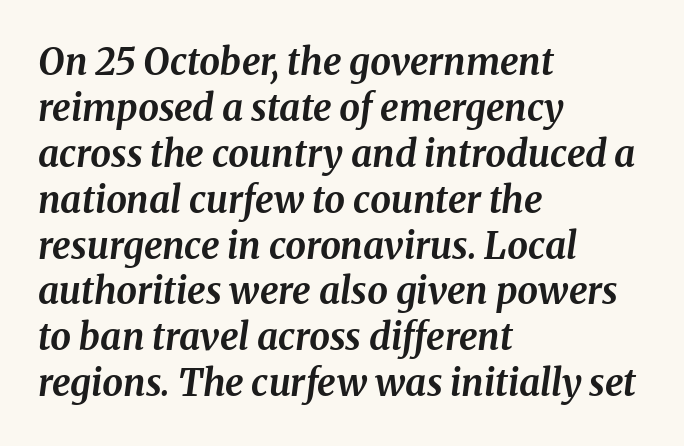
The image shows 37 px bold type, italic (leaning right); set left-aligned, line spacing 1.24x, normal letter spacing, not underlined; medium stroke contrast and a medium x-height.
